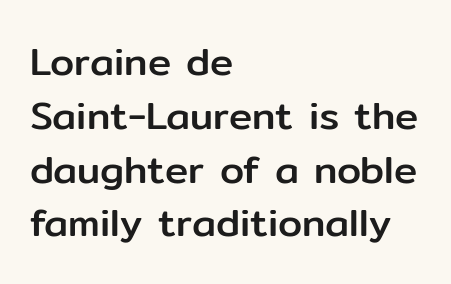
The image shows 39 px sans-serif type, upright; set left-aligned, normal line spacing (1.38x), normal letter spacing, not underlined; low stroke contrast and a medium x-height.
